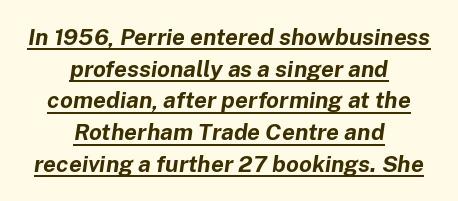
The image shows 23 px bold type, italic (leaning right); set centered, normal line spacing (1.38x), normal letter spacing, underlined.
